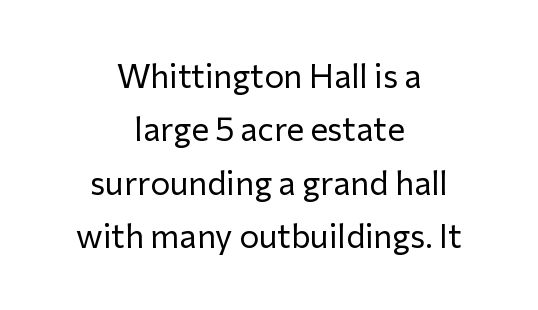
{"serif": "no", "italic": "no", "bold": "no", "weight": "regular", "width": "normal", "stroke_contrast": "low", "x_height": "medium", "monospaced": "no", "underline": "no", "align": "center", "line_spacing": "normal", "line_spacing_ratio": 1.62, "letter_spacing": "normal", "letter_spacing_em": 0.0, "glyph_px": 33}
